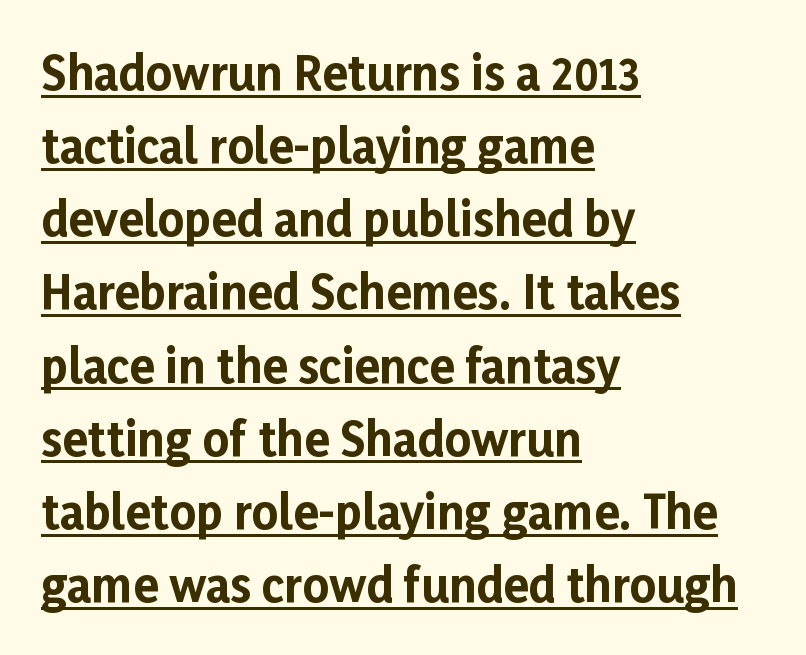
{"serif": "no", "italic": "no", "bold": "yes", "weight": "bold", "width": "normal", "stroke_contrast": "low", "x_height": "medium", "monospaced": "no", "underline": "yes", "align": "left", "line_spacing": "normal", "line_spacing_ratio": 1.59, "letter_spacing": "normal", "letter_spacing_em": 0.0, "glyph_px": 46}
